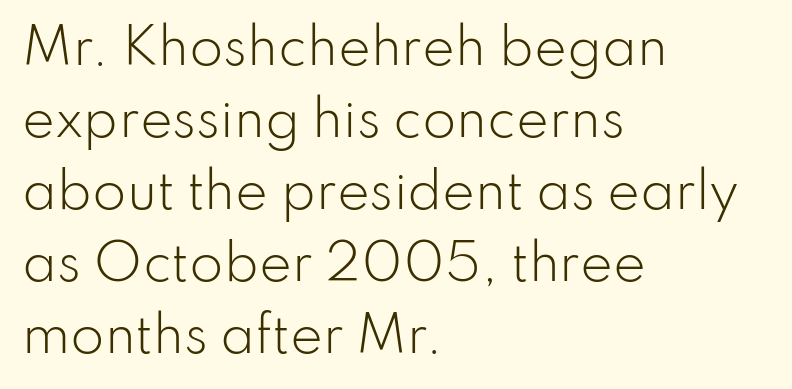
Q: Is the text bold? A: No.
Q: Is the text italic (slanted)? A: No, it is upright.
Q: Is the typeface a serif or a sans-serif typeface? A: Sans-serif.
Q: Is the text underlined? A: No.
Q: How is the paragraph aligned? A: Left-aligned.
Q: Is the spacing between letters normal or unusually wide? A: Normal.
Q: Is the spacing between lines tight, normal or loose? A: Normal.
Q: Width (condensed, normal, or wide)? A: Normal.
Q: Stroke contrast? A: Low.
Q: x-height? A: Small.
Q: Monospaced? A: No.
